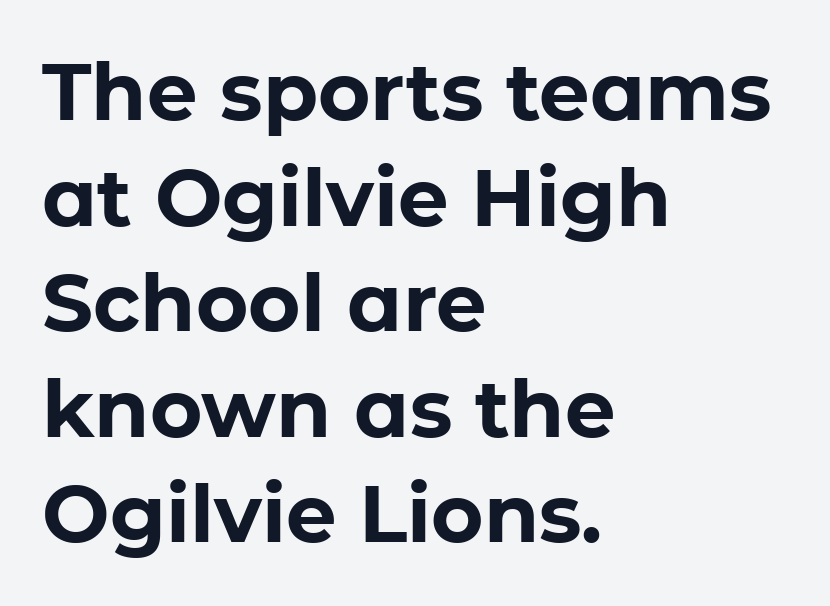
Q: Is the text bold? A: Yes.
Q: Is the text italic (slanted)? A: No, it is upright.
Q: Is the typeface a serif or a sans-serif typeface? A: Sans-serif.
Q: Is the text underlined? A: No.
Q: How is the paragraph aligned? A: Left-aligned.
Q: Is the spacing between letters normal or unusually wide? A: Normal.
Q: Is the spacing between lines tight, normal or loose? A: Normal.
Q: Width (condensed, normal, or wide)? A: Normal.
Q: Stroke contrast? A: Low.
Q: x-height? A: Medium.
Q: Monospaced? A: No.
